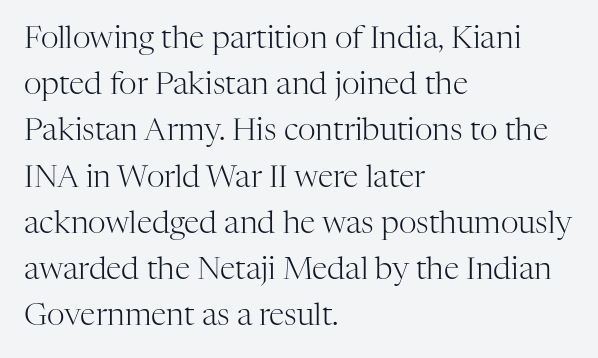
{"serif": "yes", "italic": "no", "bold": "no", "weight": "light", "width": "normal", "stroke_contrast": "high", "x_height": "medium", "monospaced": "no", "underline": "no", "align": "left", "line_spacing": "normal", "line_spacing_ratio": 1.49, "letter_spacing": "normal", "letter_spacing_em": 0.0, "glyph_px": 31}
